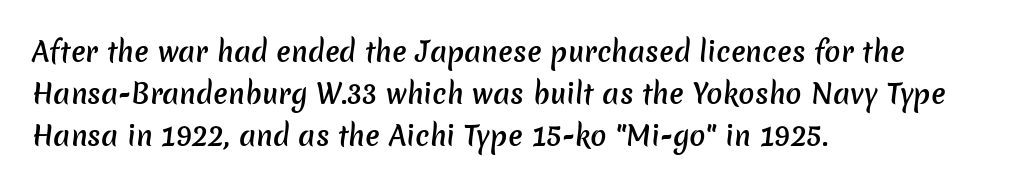
Short and long lines alike share a common starting point at left. What stands out about the letter spacing? Nothing — it is the standard amount. Underline: absent. This sample keeps an unexceptional amount of space between lines. Heft: intermediate — a semibold.
